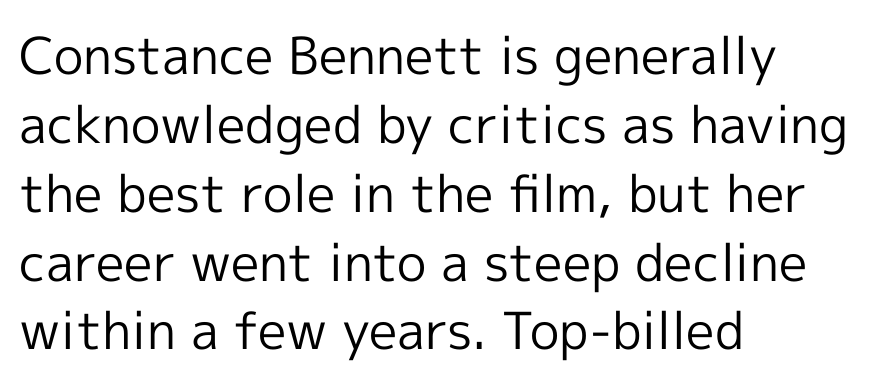
Q: Is the text bold? A: No.
Q: Is the text italic (slanted)? A: No, it is upright.
Q: Is the typeface a serif or a sans-serif typeface? A: Sans-serif.
Q: Is the text underlined? A: No.
Q: How is the paragraph aligned? A: Left-aligned.
Q: Is the spacing between letters normal or unusually wide? A: Normal.
Q: Is the spacing between lines tight, normal or loose? A: Normal.
Q: Width (condensed, normal, or wide)? A: Normal.
Q: x-height? A: Medium.
Q: Monospaced? A: No.
